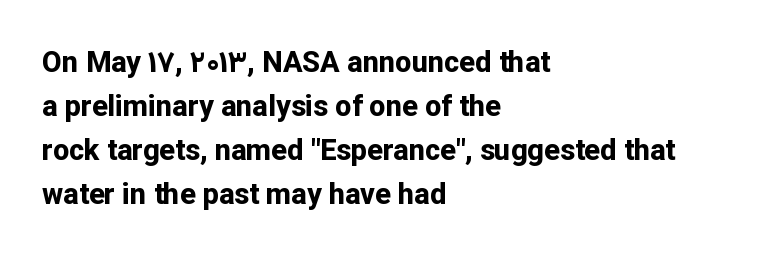
The image shows 29 px bold sans-serif type, upright; set left-aligned, normal line spacing (1.52x), normal letter spacing, not underlined; low stroke contrast and a medium x-height.
